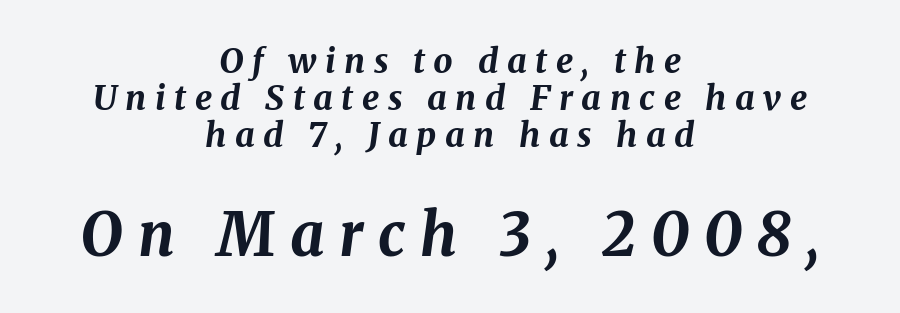
The image shows 59 px bold type, italic (leaning right); set centered, tight line spacing (1.09x), unusually wide letter spacing (+0.25 em), not underlined; the second (bottom) block is 1.74x larger; medium stroke contrast and a medium x-height.
